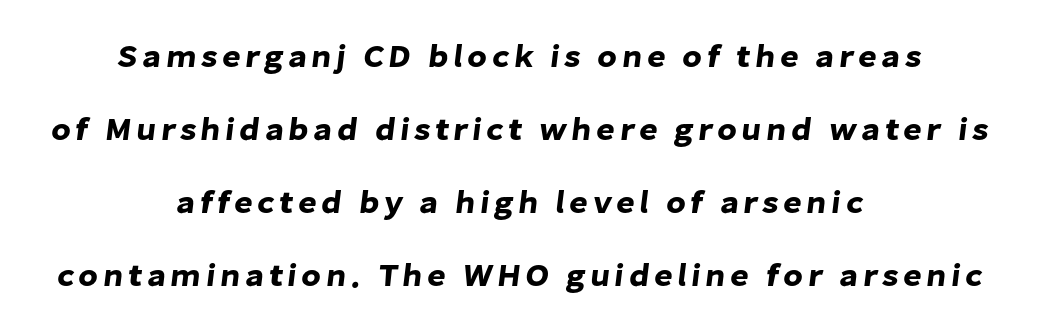
Q: Is the typeface a serif or a sans-serif typeface? A: Sans-serif.
Q: Is the text underlined? A: No.
Q: How is the paragraph aligned? A: Centered.
Q: Is the spacing between lines tight, normal or loose? A: Loose.
Q: Width (condensed, normal, or wide)? A: Normal.
Q: Stroke contrast? A: Low.
Q: x-height? A: Medium.
Q: Monospaced? A: No.
